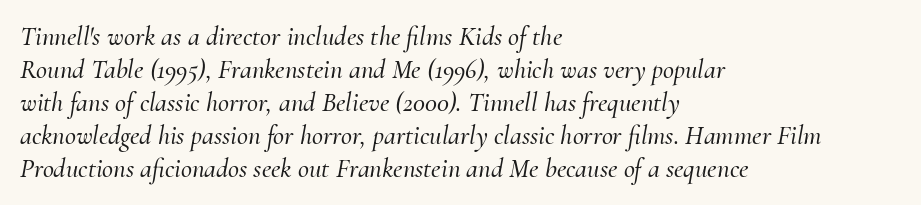
The image shows 27 px text type, italic (leaning right); set left-aligned, line spacing 1.22x, normal letter spacing, not underlined.
